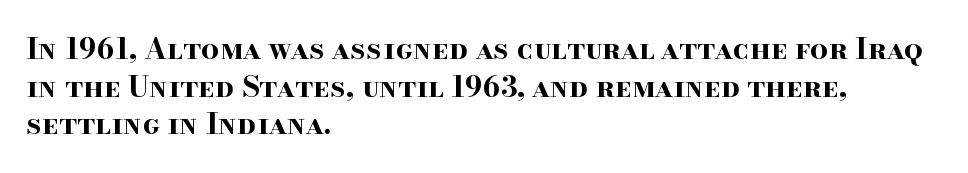
The image shows 29 px bold, wide serif type, upright; set left-aligned, normal line spacing (1.3x), normal letter spacing, not underlined; high stroke contrast and a small x-height.
